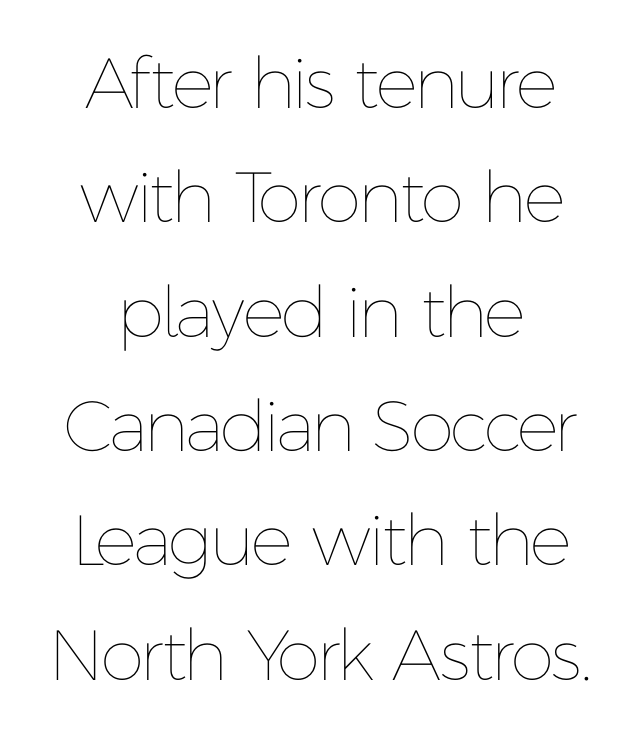
{"italic": "no", "bold": "no", "weight": "thin", "width": "normal", "stroke_contrast": "low", "x_height": "medium", "monospaced": "no", "underline": "no", "align": "center", "line_spacing": "normal", "line_spacing_ratio": 1.61, "letter_spacing": "normal", "letter_spacing_em": 0.0, "glyph_px": 71}
